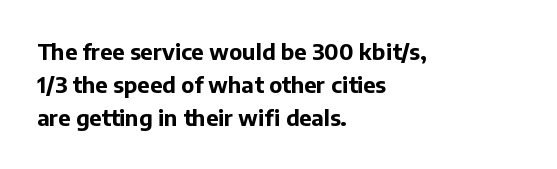
The image shows 22 px bold type, upright; set left-aligned, normal line spacing (1.51x), normal letter spacing, not underlined.
